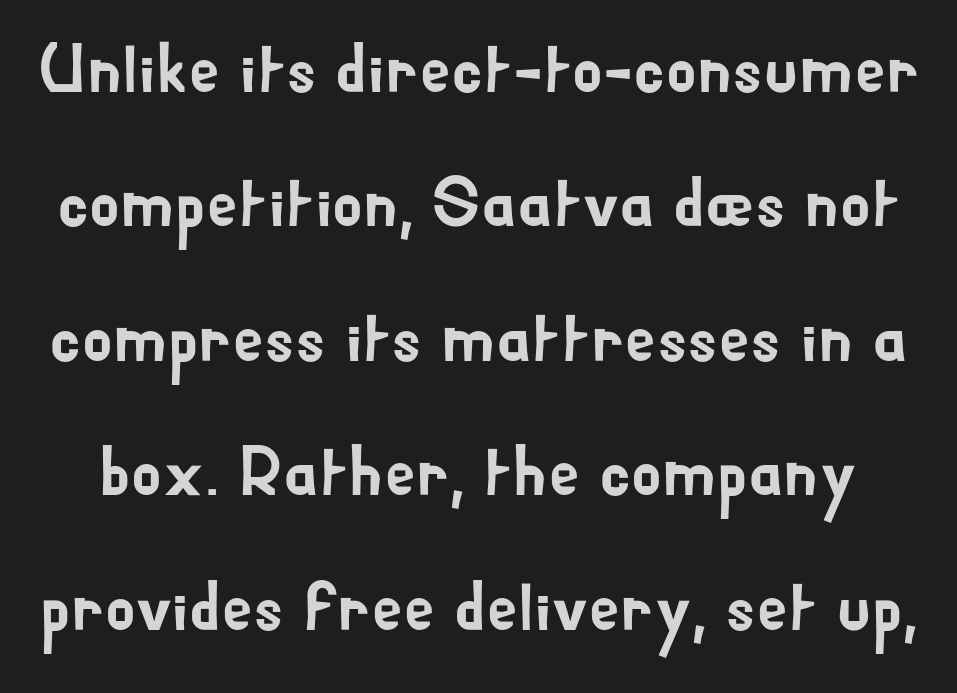
{"serif": "no", "italic": "no", "width": "normal", "stroke_contrast": "low", "x_height": "small", "monospaced": "no", "underline": "no", "line_spacing": "loose", "line_spacing_ratio": 1.92, "letter_spacing": "normal", "letter_spacing_em": 0.0, "glyph_px": 70}
